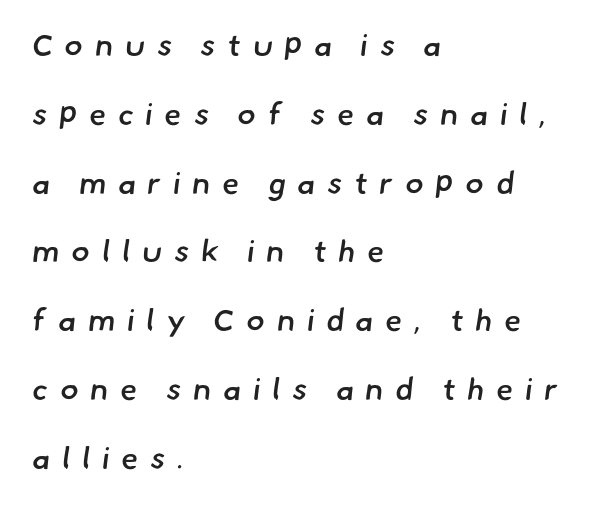
The image shows 31 px semibold sans-serif type; set left-aligned, loose line spacing (2.22x), unusually wide letter spacing (+0.38 em), not underlined; low stroke contrast and a small x-height.
